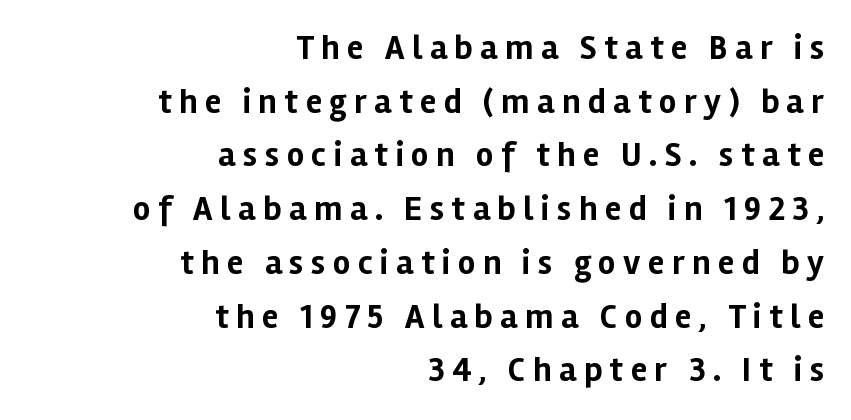
Line ends are locked; line starts wander. Look at the tracking — it's clearly loosened, letters drifting apart. Each new line begins a customary step beneath the previous one. How heavy is the stroke? Heavy — this is a bold. Quick note: not italic, upright. Character widths vary here, with narrow letters taking less room than wide ones.
